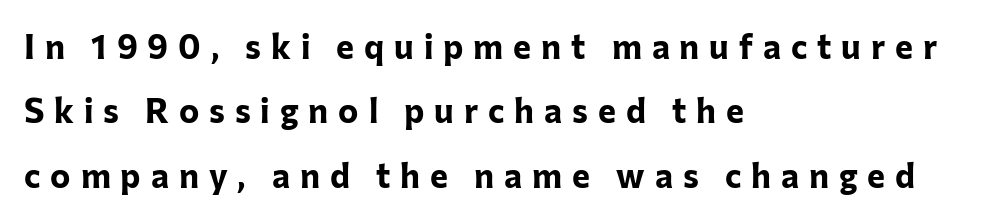
{"serif": "no", "italic": "no", "bold": "yes", "weight": "bold", "width": "normal", "stroke_contrast": "low", "x_height": "medium", "monospaced": "no", "underline": "no", "align": "left", "line_spacing_ratio": 1.89, "letter_spacing": "wide", "letter_spacing_em": 0.29, "glyph_px": 34}
